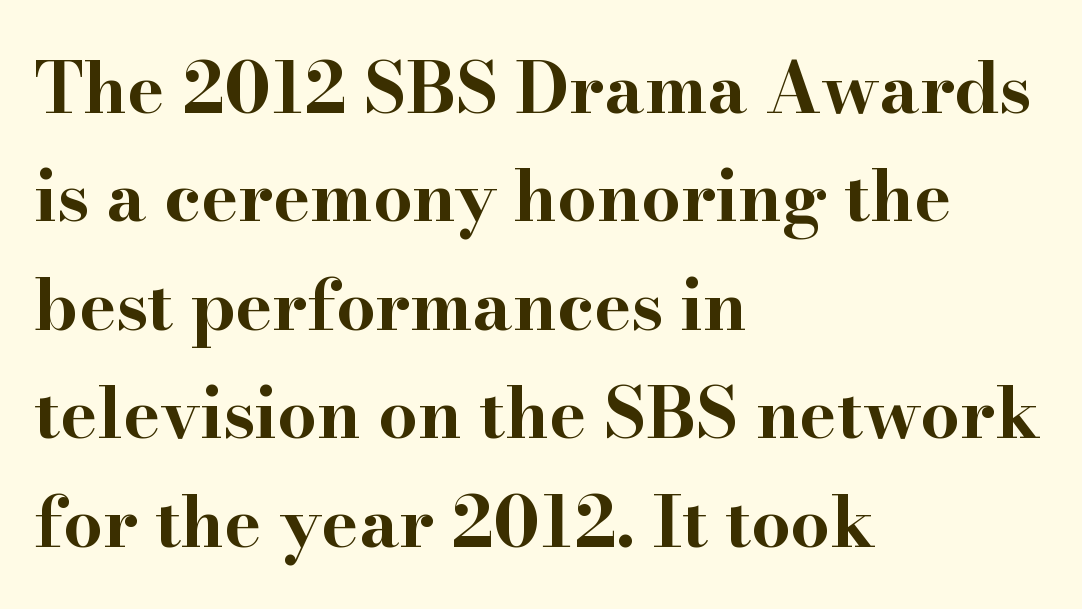
The image shows 70 px bold, wide serif type, upright; set left-aligned, normal line spacing (1.55x), normal letter spacing, not underlined; high stroke contrast and a small x-height.
